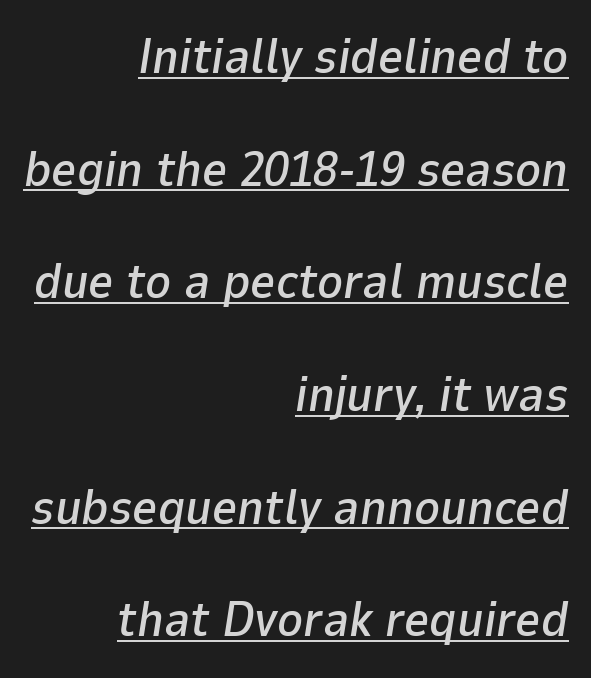
The image shows 49 px text type, italic (leaning right); set right-aligned, loose line spacing (2.3x), normal letter spacing, underlined; low stroke contrast and a medium x-height.
